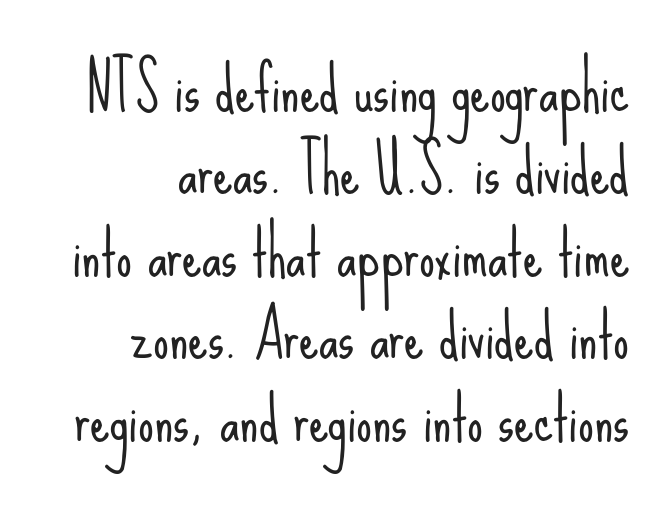
These lines sit exactly where default settings would place them. The lettering holds an erect, upright posture throughout. Casual observation: everything's shoved over to the right. This is not heavy type; no bold has been used. This rendering features lettering with no underline.
